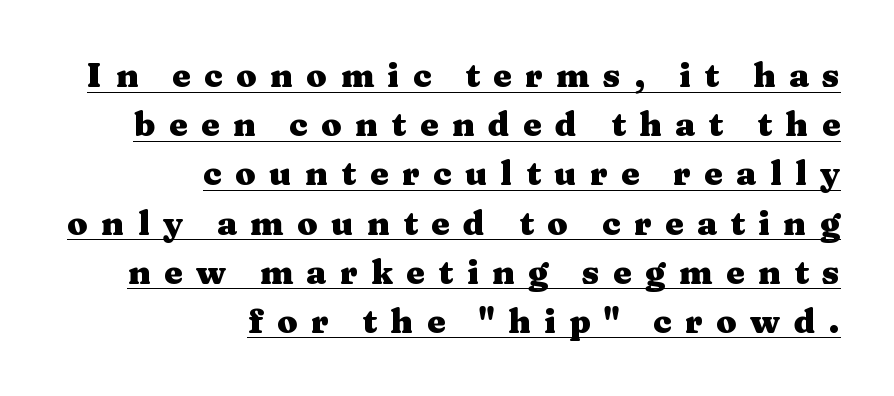
{"serif": "yes", "italic": "no", "bold": "yes", "weight": "heavy", "width": "wide", "stroke_contrast": "medium", "x_height": "medium", "monospaced": "no", "underline": "yes", "align": "right", "line_spacing": "normal", "line_spacing_ratio": 1.49, "letter_spacing": "wide", "letter_spacing_em": 0.41, "glyph_px": 33}
